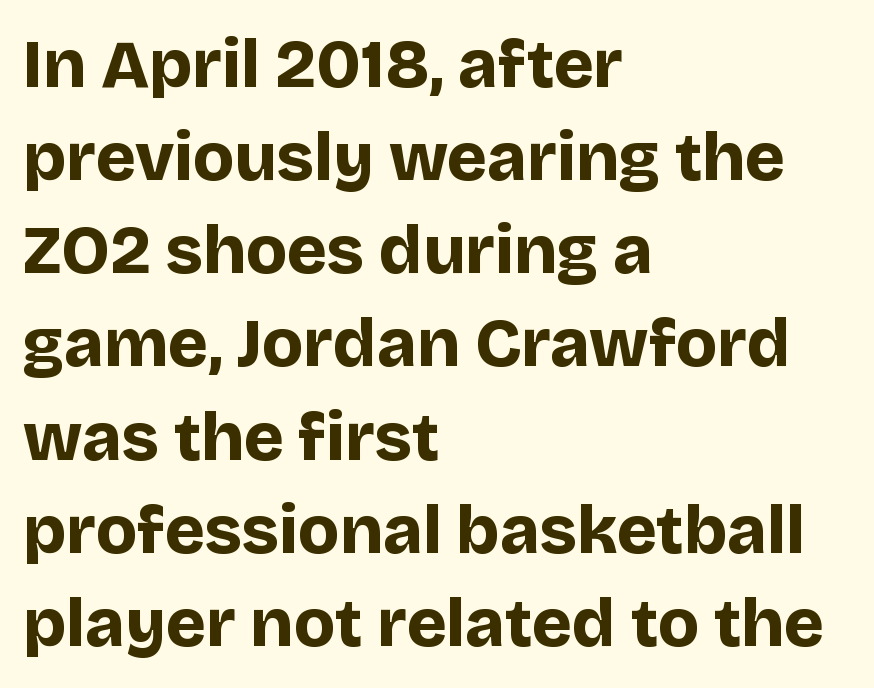
Q: Is the text bold? A: Yes.
Q: Is the text italic (slanted)? A: No, it is upright.
Q: Is the typeface a serif or a sans-serif typeface? A: Sans-serif.
Q: Is the text underlined? A: No.
Q: How is the paragraph aligned? A: Left-aligned.
Q: Is the spacing between letters normal or unusually wide? A: Normal.
Q: Is the spacing between lines tight, normal or loose? A: Normal.
Q: Width (condensed, normal, or wide)? A: Normal.
Q: Stroke contrast? A: Low.
Q: x-height? A: Large.
Q: Monospaced? A: No.
